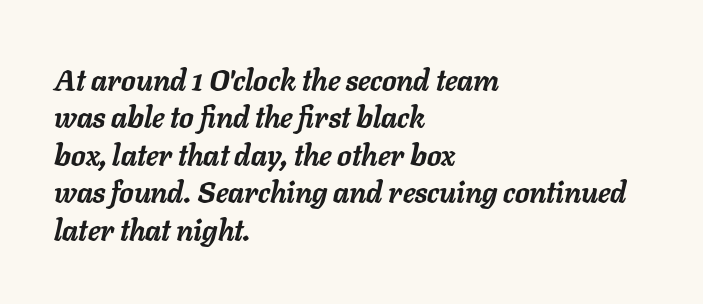
Q: Is the text bold? A: Yes.
Q: Is the text italic (slanted)? A: Yes, it leans right by about 11 degrees.
Q: Is the text underlined? A: No.
Q: How is the paragraph aligned? A: Left-aligned.
Q: Is the spacing between letters normal or unusually wide? A: Normal.
Q: Is the spacing between lines tight, normal or loose? A: Normal.
Q: Width (condensed, normal, or wide)? A: Normal.
Q: Stroke contrast? A: Low.
Q: x-height? A: Medium.
Q: Monospaced? A: No.
